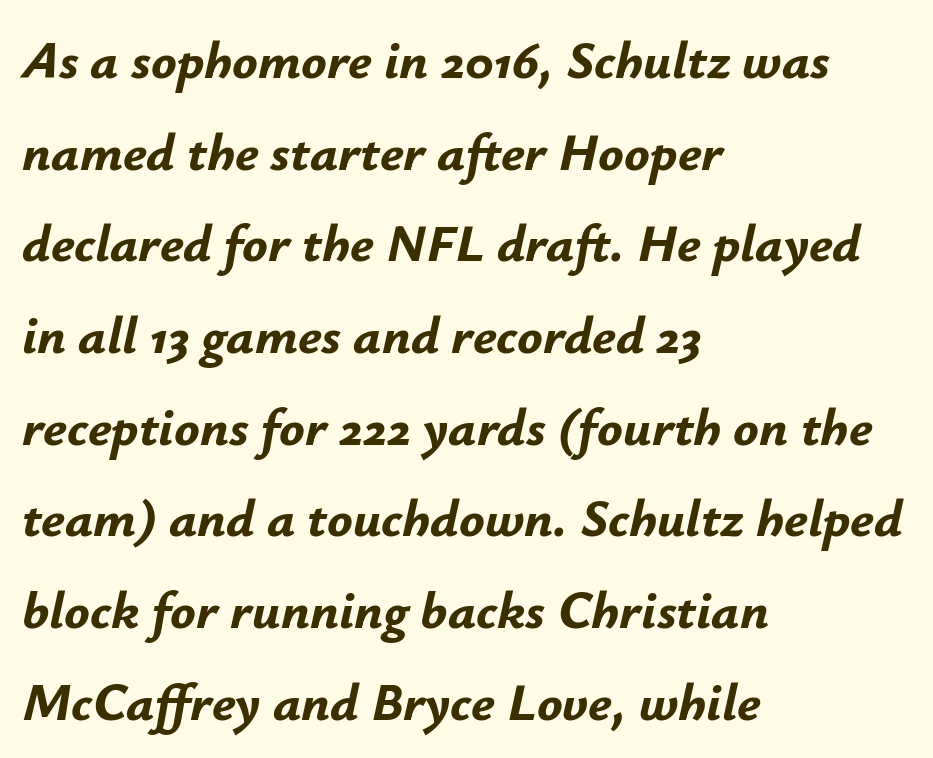
The passage shown is emphatically bold. The ragged edge is on the right, which tells us the setting is flush left. You could not count columns in this text — the font is proportionally spaced. The space directly below the letters is spotless. An italicized treatment has been applied to the whole sample.
